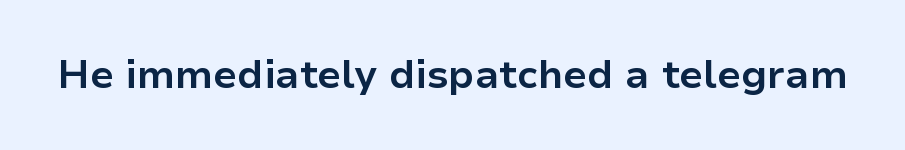
{"serif": "no", "italic": "no", "bold": "yes", "weight": "bold", "width": "normal", "stroke_contrast": "low", "x_height": "medium", "monospaced": "no", "underline": "no", "letter_spacing": "normal", "letter_spacing_em": 0.0, "glyph_px": 40}
